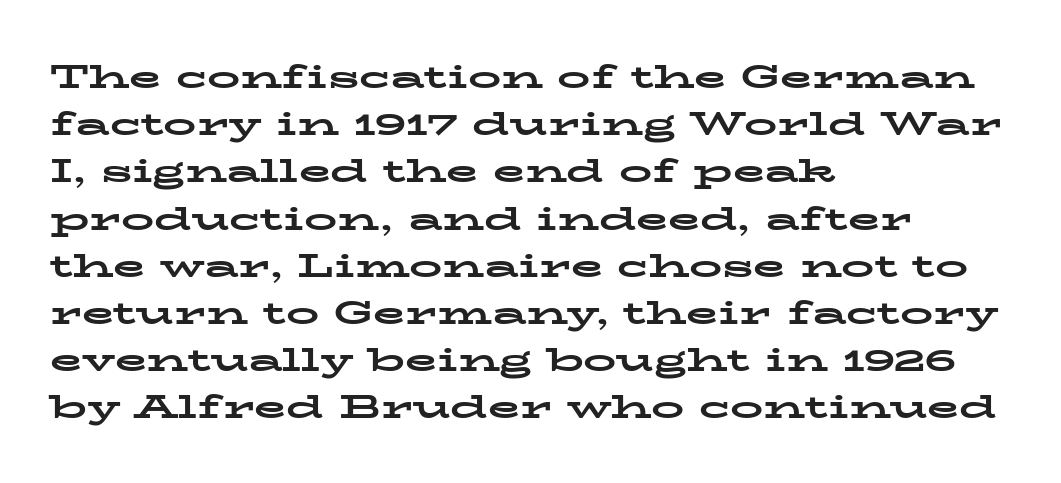
The image shows 33 px bold, wide serif type, upright; set left-aligned, normal line spacing (1.43x), normal letter spacing, not underlined; low stroke contrast and a medium x-height.
